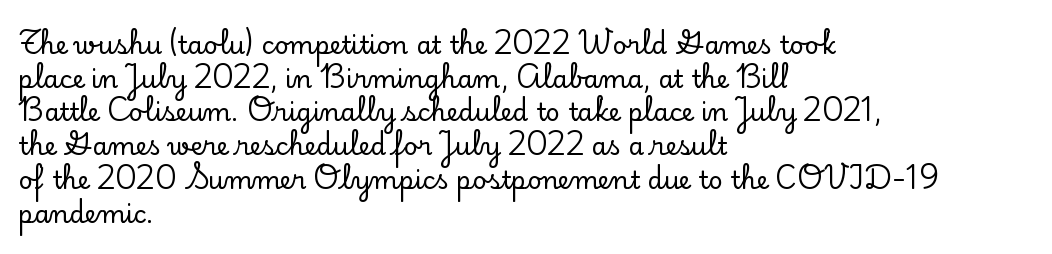
Q: Is the text italic (slanted)? A: No, it is upright.
Q: Is the text underlined? A: No.
Q: How is the paragraph aligned? A: Left-aligned.
Q: Is the spacing between letters normal or unusually wide? A: Normal.
Q: Is the spacing between lines tight, normal or loose? A: Normal.
